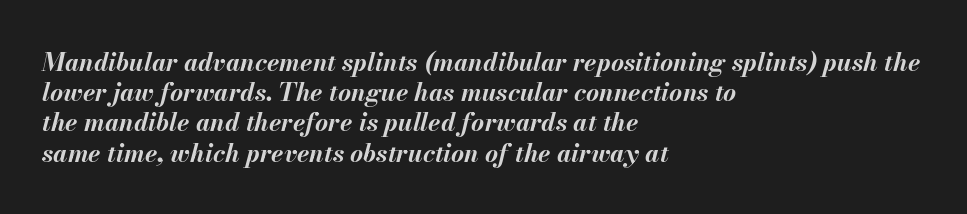
Q: Is the text bold? A: Yes.
Q: Is the text italic (slanted)? A: Yes, it leans right by about 13 degrees.
Q: Is the text underlined? A: No.
Q: How is the paragraph aligned? A: Left-aligned.
Q: Is the spacing between letters normal or unusually wide? A: Normal.
